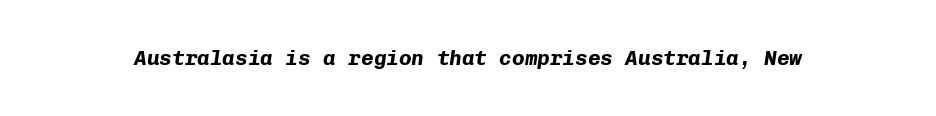
The passage shown is emphatically bold. Quick note: underline off. Here the glyphs are tracked normally, forming tight word shapes. Italic: yes, the glyphs are oblique.
